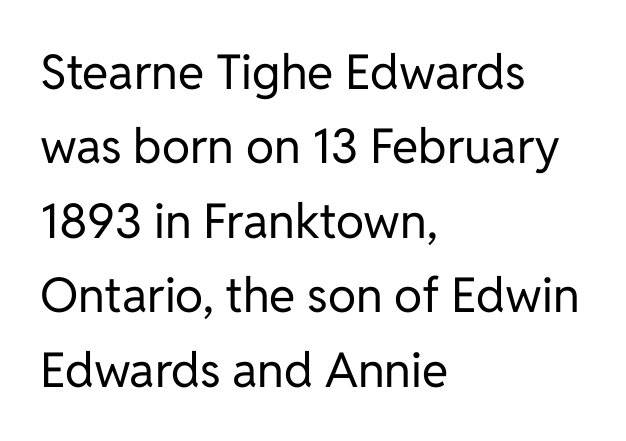
The image shows 48 px regular-weight sans-serif type, upright; set left-aligned, normal line spacing (1.55x), normal letter spacing, not underlined; low stroke contrast and a medium x-height.
